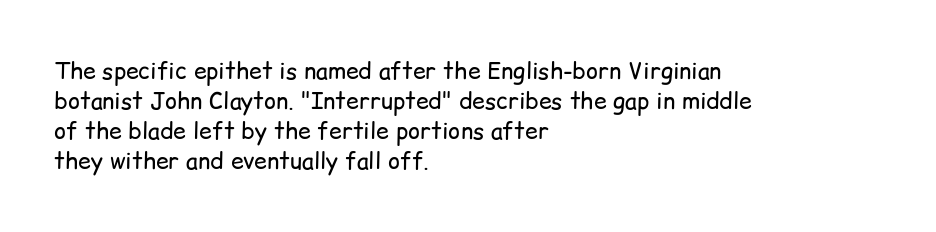
Q: Is the text bold? A: No.
Q: Is the text italic (slanted)? A: No, it is upright.
Q: Is the text underlined? A: No.
Q: How is the paragraph aligned? A: Left-aligned.
Q: Is the spacing between letters normal or unusually wide? A: Normal.
Q: Is the spacing between lines tight, normal or loose? A: Normal.
